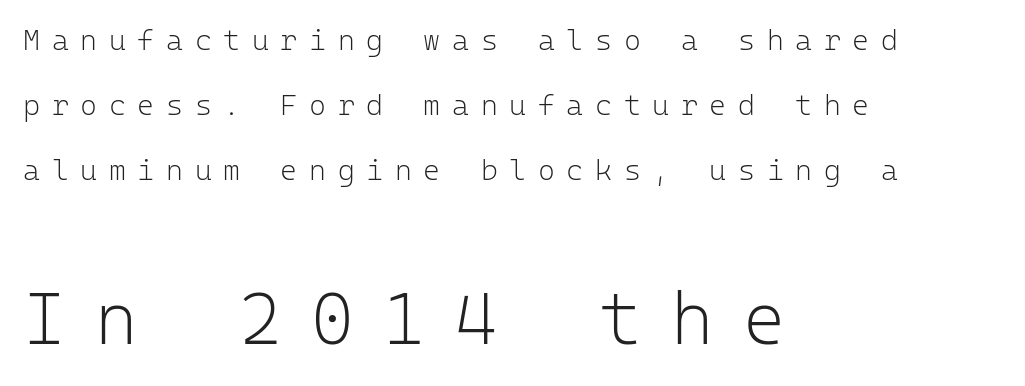
Vertical spacing — loose. The passage shown has open, widely tracked lettering throughout. No extra ink here — the face is not bold. Note: smaller setting up top, larger setting below.
